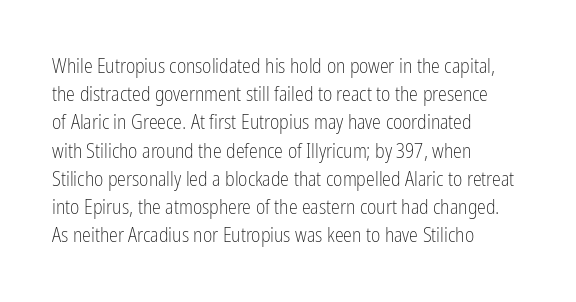
The image shows 20 px text type, upright; set left-aligned, normal line spacing (1.41x), normal letter spacing, not underlined.
